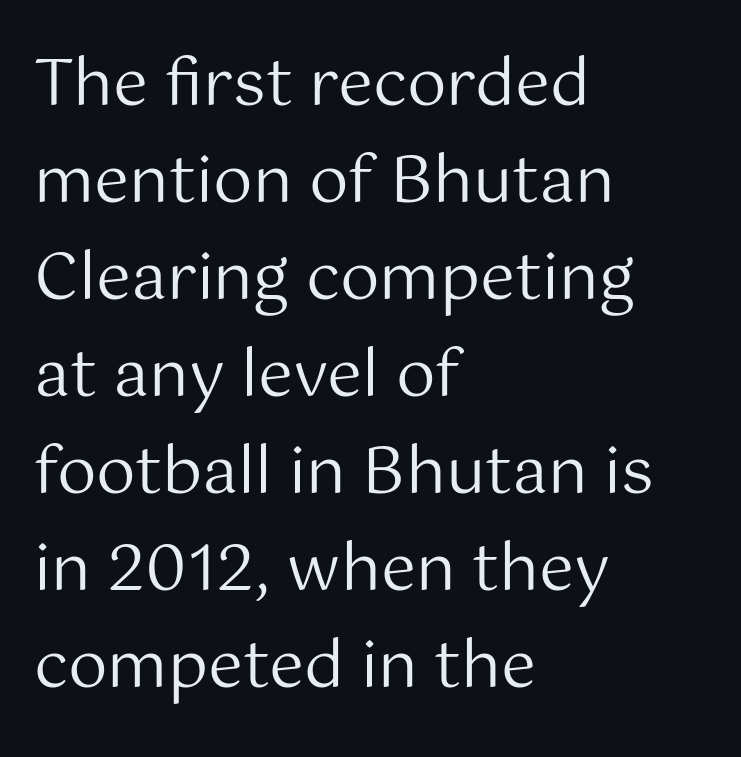
{"serif": "no", "italic": "no", "bold": "no", "weight": "regular", "width": "normal", "stroke_contrast": "medium", "x_height": "medium", "monospaced": "no", "underline": "no", "align": "left", "line_spacing": "normal", "line_spacing_ratio": 1.54, "letter_spacing": "normal", "letter_spacing_em": 0.0, "glyph_px": 63}
